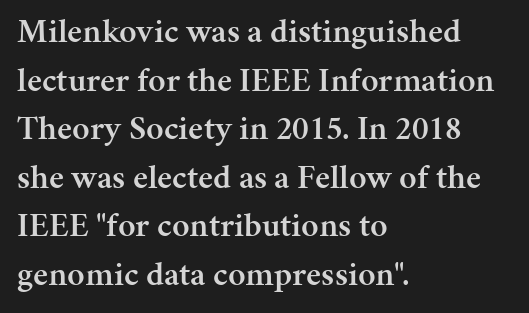
Caption: standard tracking, unaltered. Nobody drew a line under any word here. This rendering employs a face with finishing strokes, i.e., a serif. A typesetter would call this proportional, since set widths differ per character. Summary of vertical rhythm: regular, with standard interline spacing. Posture: vertical.
